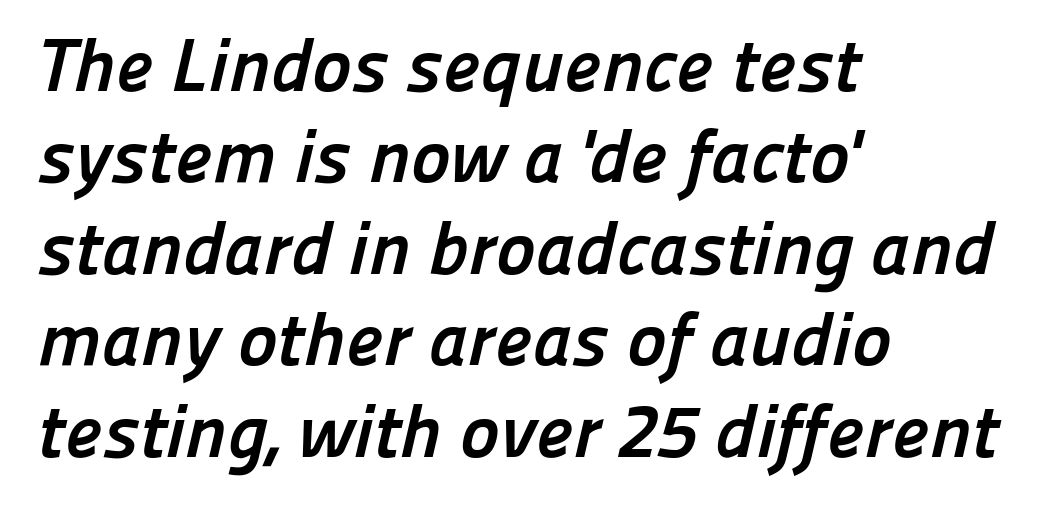
Serif or sans? Sans — the stroke terminals are bare. Look at the stroke-to-counter ratio: heavy, a bold. The letters advance in unequal steps, a hallmark of proportional type. Leftover space on each line is placed entirely after the last word.
